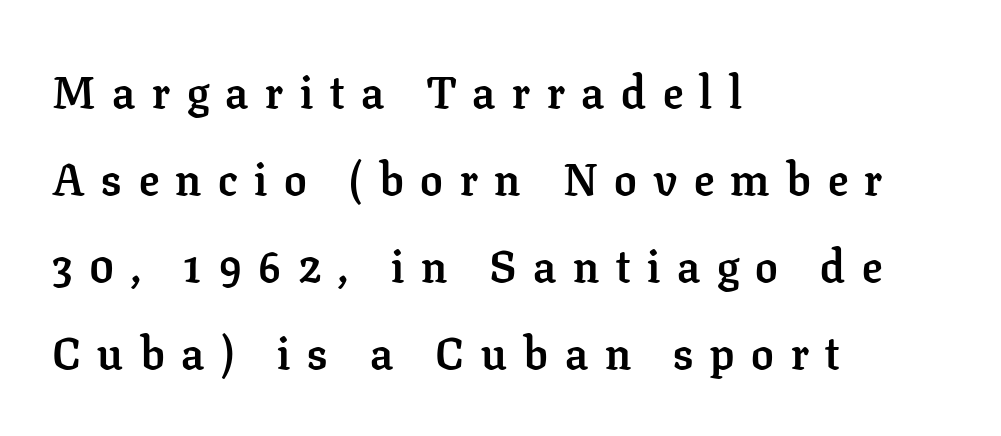
Is there much room between lines? Yes — plenty of vertical air separates them. Each row of text sits above clean, open space. The passage shown has open, widely tracked lettering throughout. Weight: bold.
